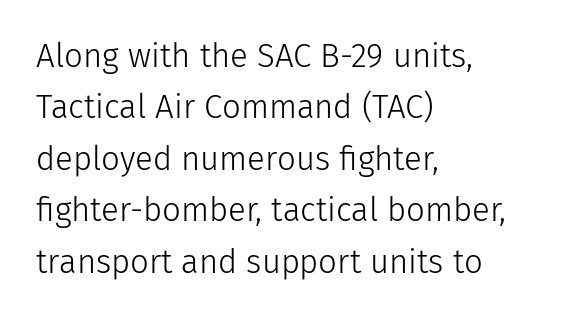
The image shows 33 px light sans-serif type, upright; set left-aligned, normal line spacing (1.56x), normal letter spacing, not underlined; low stroke contrast and a medium x-height.
